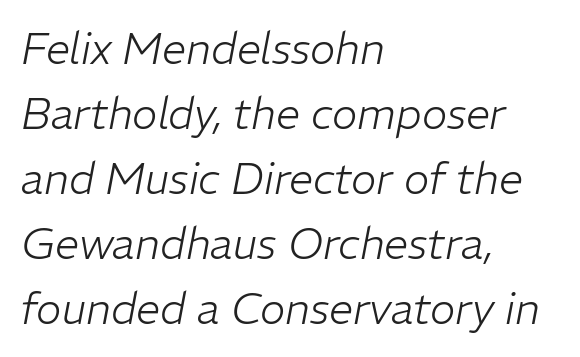
Honestly, the row spacing looks completely unremarkable. These lines were composed using italics. This sample has the flowing, uneven cadence of proportional lettering. Check the space under the baseline: it is left empty. Which margin do the lines hug? The left one — the right edge is uneven. Short note: letters normally spaced.
